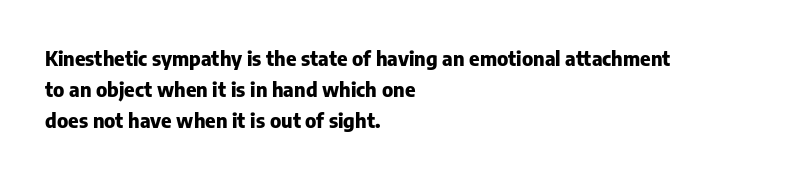
The image shows 20 px bold type, upright; set left-aligned, normal line spacing (1.54x), normal letter spacing, not underlined.
